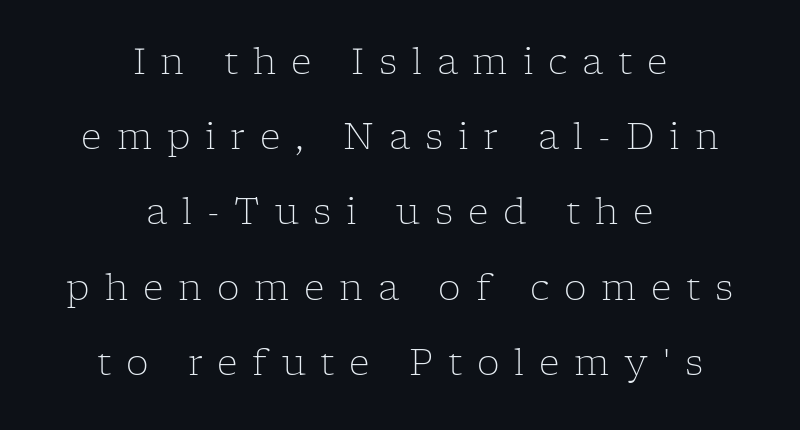
{"serif": "yes", "italic": "no", "bold": "no", "weight": "light", "width": "normal", "stroke_contrast": "low", "x_height": "medium", "monospaced": "no", "underline": "no", "align": "center", "line_spacing": "loose", "line_spacing_ratio": 2.09, "letter_spacing": "wide", "letter_spacing_em": 0.41, "glyph_px": 36}
